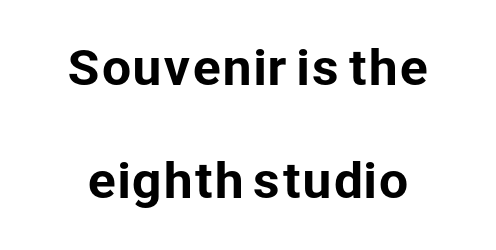
The typeface chosen for these lines omits serifs. Think of a printed novel: that variable character pitch is what you see here. The letters stand upright; this is a roman face. Baseline-to-baseline distance is far greater than the letter height. You could call the tracking neutral — neither tight nor loose.
